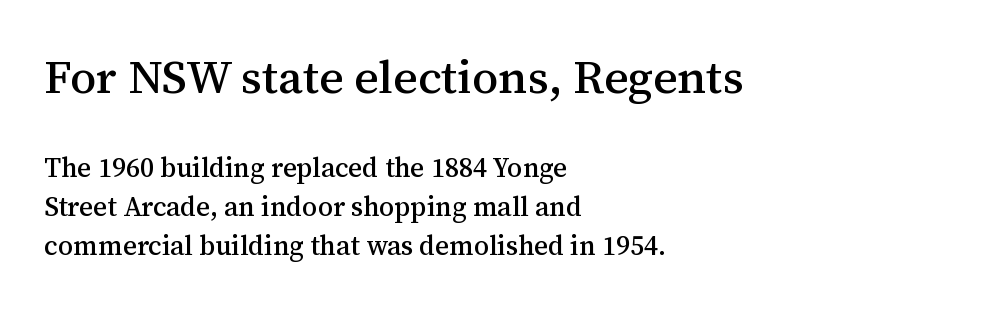
{"serif": "yes", "italic": "no", "width": "normal", "stroke_contrast": "medium", "x_height": "medium", "monospaced": "no", "underline": "no", "align": "left", "line_spacing": "normal", "line_spacing_ratio": 1.44, "letter_spacing": "normal", "letter_spacing_em": 0.0, "larger_block": "first", "size_ratio": 1.74, "glyph_px": 47}
